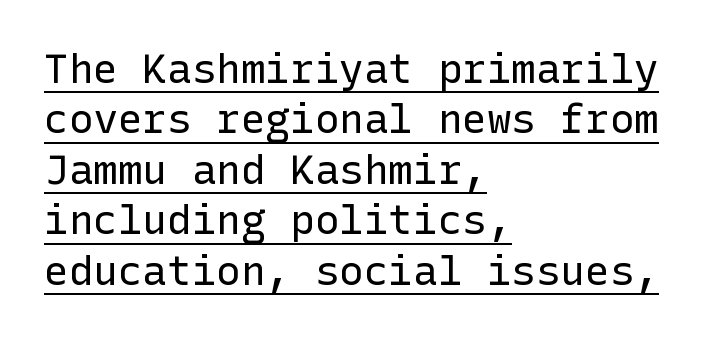
{"serif": "no", "italic": "no", "bold": "no", "weight": "regular", "width": "normal", "stroke_contrast": "low", "x_height": "medium", "underline": "yes", "align": "left", "line_spacing_ratio": 1.23, "letter_spacing": "normal", "letter_spacing_em": 0.0, "glyph_px": 41}
